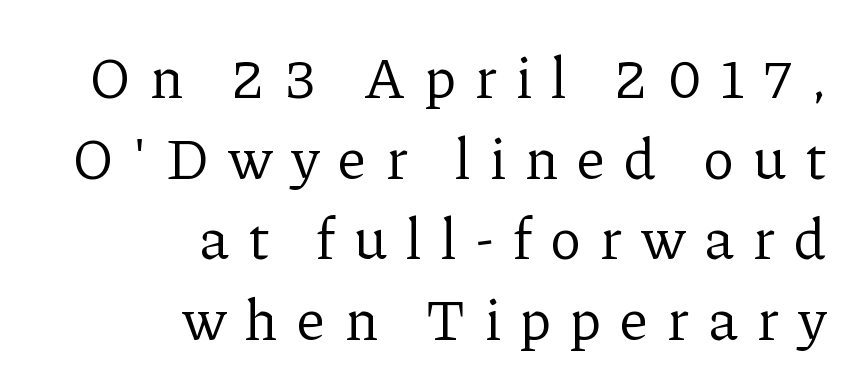
{"serif": "yes", "italic": "no", "bold": "no", "weight": "regular", "width": "normal", "stroke_contrast": "low", "x_height": "medium", "monospaced": "no", "underline": "no", "align": "right", "line_spacing": "normal", "line_spacing_ratio": 1.39, "letter_spacing": "wide", "letter_spacing_em": 0.33, "glyph_px": 58}
